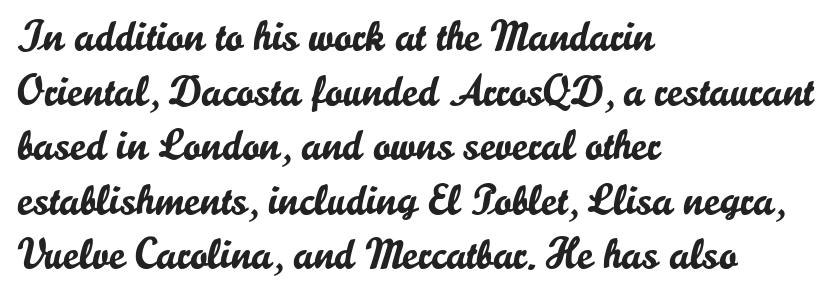
The image shows 43 px sans-serif type; set left-aligned, normal line spacing (1.27x), normal letter spacing, not underlined; low stroke contrast and a small x-height.
